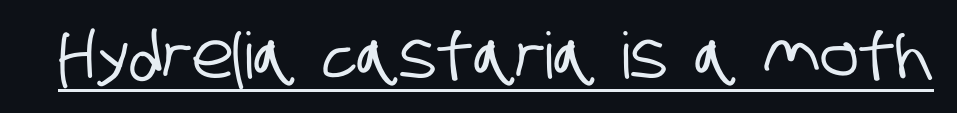
Q: Is the typeface a serif or a sans-serif typeface? A: Sans-serif.
Q: Is the text underlined? A: Yes.
Q: Is the spacing between letters normal or unusually wide? A: Normal.
Q: Width (condensed, normal, or wide)? A: Condensed.
Q: Stroke contrast? A: Low.
Q: x-height? A: Large.
Q: Monospaced? A: No.
